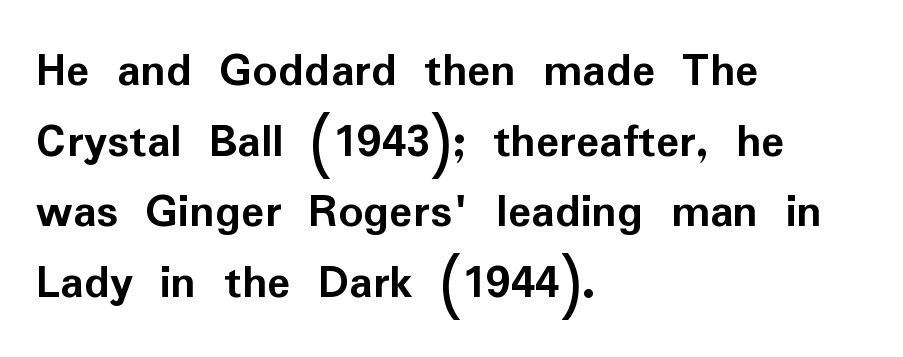
{"serif": "no", "italic": "no", "bold": "yes", "weight": "semibold", "width": "normal", "stroke_contrast": "low", "x_height": "medium", "monospaced": "no", "underline": "no", "align": "left", "line_spacing": "normal", "line_spacing_ratio": 1.44, "letter_spacing": "normal", "letter_spacing_em": 0.0, "glyph_px": 49}
